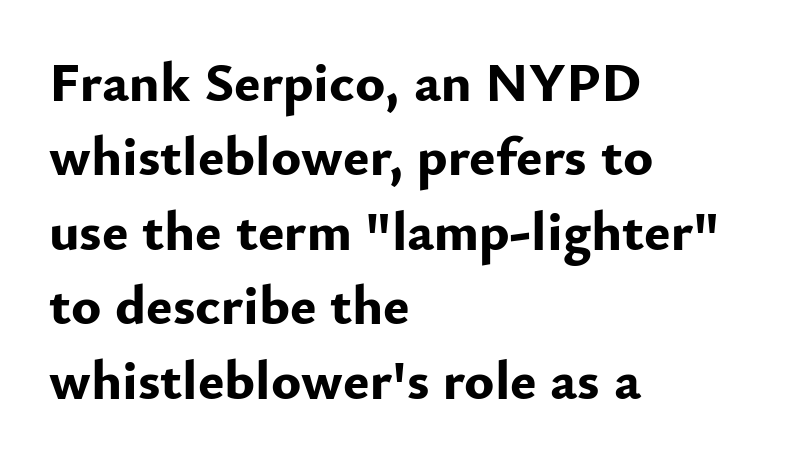
Q: Is the text bold? A: Yes.
Q: Is the text italic (slanted)? A: No, it is upright.
Q: Is the typeface a serif or a sans-serif typeface? A: Sans-serif.
Q: Is the text underlined? A: No.
Q: How is the paragraph aligned? A: Left-aligned.
Q: Is the spacing between letters normal or unusually wide? A: Normal.
Q: Is the spacing between lines tight, normal or loose? A: Normal.
Q: Width (condensed, normal, or wide)? A: Normal.
Q: Stroke contrast? A: Low.
Q: x-height? A: Small.
Q: Monospaced? A: No.
